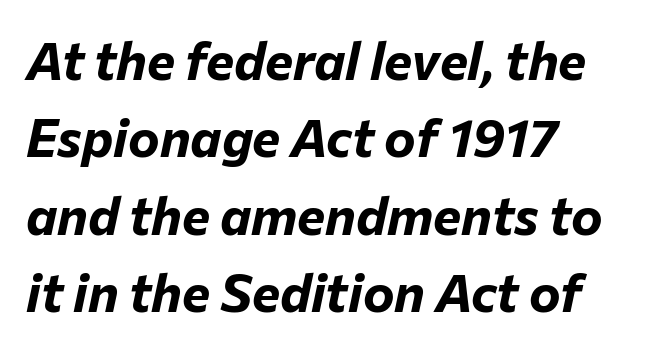
Q: Is the text bold? A: Yes.
Q: Is the text italic (slanted)? A: Yes, it leans right by about 12 degrees.
Q: Is the text underlined? A: No.
Q: How is the paragraph aligned? A: Left-aligned.
Q: Is the spacing between letters normal or unusually wide? A: Normal.
Q: Is the spacing between lines tight, normal or loose? A: Normal.
Q: Width (condensed, normal, or wide)? A: Normal.
Q: Stroke contrast? A: Low.
Q: x-height? A: Medium.
Q: Monospaced? A: No.
